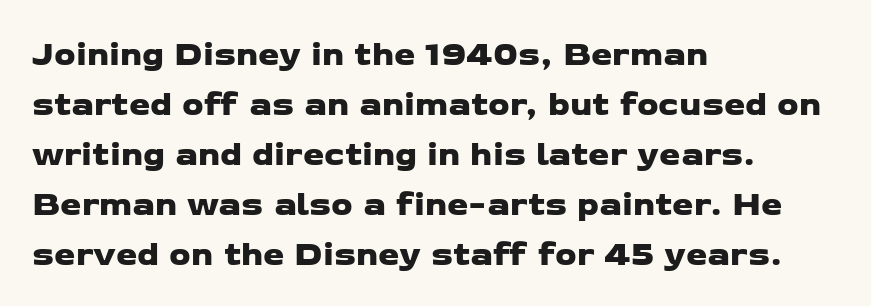
Regarding leading, the lines here are spaced in the standard way. These lines keep a tight, regular rhythm from letter to letter. Is this a fixed-width face? No — the glyphs have proportional, varying widths. Layout note: lines flush left.
